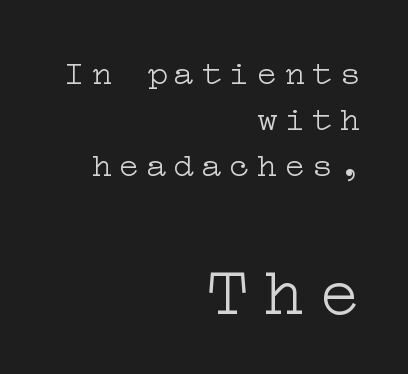
Q: Is the text bold? A: No.
Q: Is the text italic (slanted)? A: No, it is upright.
Q: Is the typeface a serif or a sans-serif typeface? A: Serif.
Q: Is the text underlined? A: No.
Q: How is the paragraph aligned? A: Right-aligned.
Q: Is the spacing between letters normal or unusually wide? A: Unusually wide.
Q: Is the spacing between lines tight, normal or loose? A: Normal.
Q: Which block of text is set in a larger size, the first (top) or the second (bottom)? A: The second (bottom) one.
Q: Width (condensed, normal, or wide)? A: Wide.
Q: Stroke contrast? A: Low.
Q: x-height? A: Medium.
